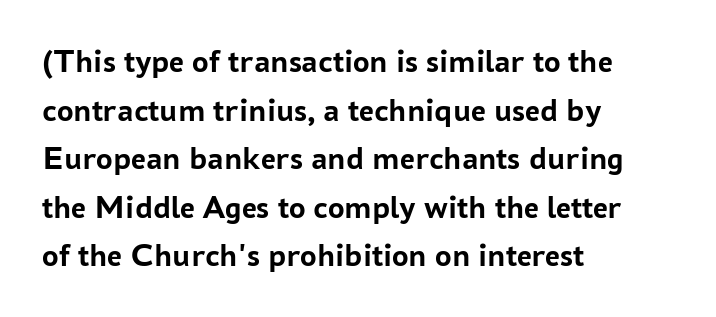
Q: Is the text bold? A: Yes.
Q: Is the text italic (slanted)? A: No, it is upright.
Q: Is the typeface a serif or a sans-serif typeface? A: Sans-serif.
Q: Is the text underlined? A: No.
Q: How is the paragraph aligned? A: Left-aligned.
Q: Is the spacing between letters normal or unusually wide? A: Normal.
Q: Is the spacing between lines tight, normal or loose? A: Normal.
Q: Width (condensed, normal, or wide)? A: Normal.
Q: Stroke contrast? A: Low.
Q: x-height? A: Medium.
Q: Monospaced? A: No.
